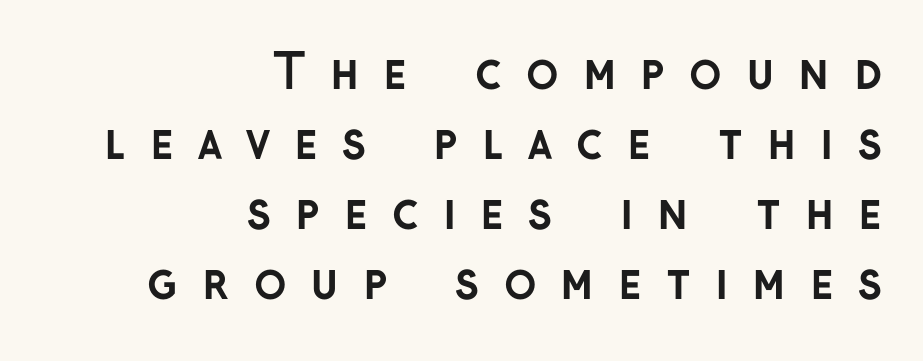
Q: Is the text bold? A: Yes.
Q: Is the text italic (slanted)? A: No, it is upright.
Q: Is the typeface a serif or a sans-serif typeface? A: Sans-serif.
Q: Is the text underlined? A: No.
Q: How is the paragraph aligned? A: Right-aligned.
Q: Is the spacing between letters normal or unusually wide? A: Unusually wide.
Q: Is the spacing between lines tight, normal or loose? A: Normal.
Q: Width (condensed, normal, or wide)? A: Normal.
Q: Stroke contrast? A: Low.
Q: x-height? A: Medium.
Q: Monospaced? A: No.
